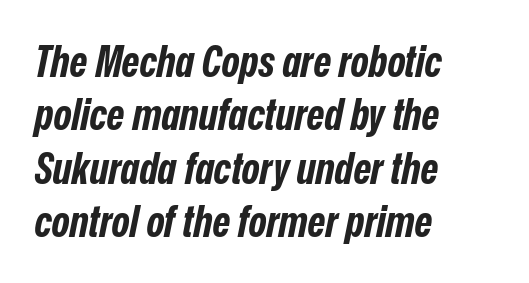
{"italic": "yes", "lean": "right", "slant_degrees": 12, "bold": "yes", "weight": "bold", "width": "condensed", "stroke_contrast": "low", "x_height": "medium", "monospaced": "no", "underline": "no", "align": "left", "line_spacing_ratio": 1.24, "letter_spacing": "normal", "letter_spacing_em": 0.0, "glyph_px": 43}
